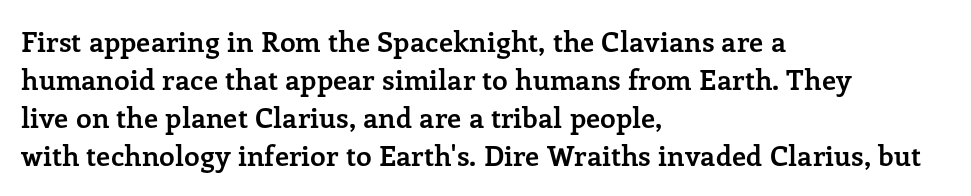
Honestly, the row spacing looks completely unremarkable. Check the space under the baseline: it is left empty. The designer went with a serif here, giving each stem small feet. Heft: maximum for text — a bold. The compositor pushed each line to the left boundary. Is this a fixed-width face? No — the glyphs have proportional, varying widths.
